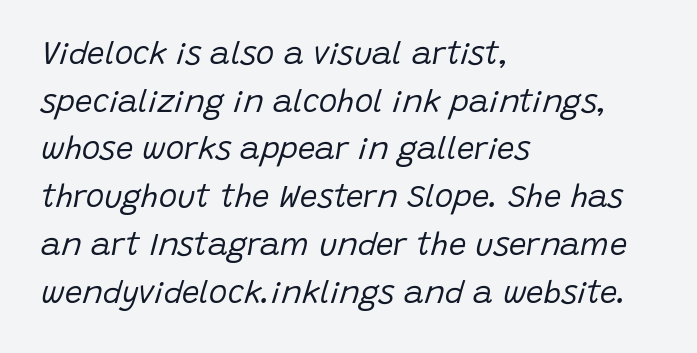
The image shows 31 px regular-weight type, italic (leaning right); set left-aligned, normal line spacing (1.54x), normal letter spacing, not underlined; low stroke contrast and a large x-height.
